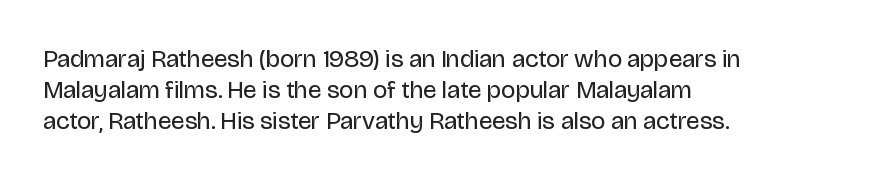
The image shows 25 px text type, upright; set left-aligned, line spacing 1.24x, normal letter spacing, not underlined.
